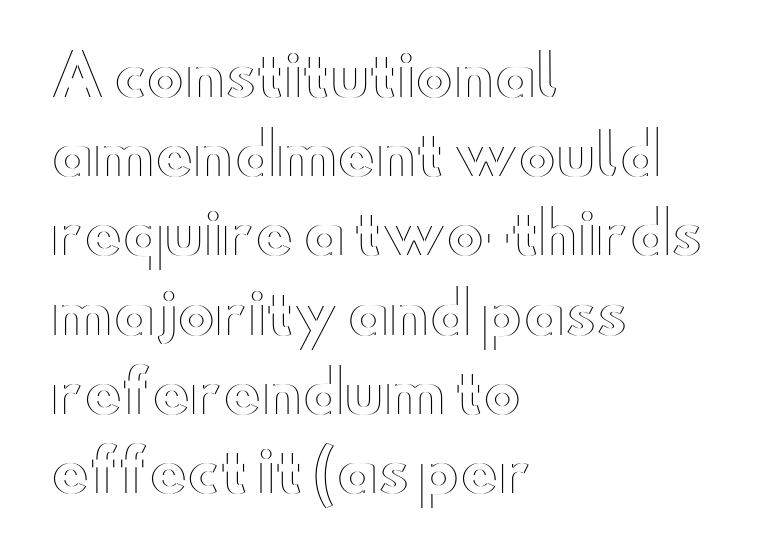
Q: Is the text italic (slanted)? A: No, it is upright.
Q: Is the text underlined? A: No.
Q: How is the paragraph aligned? A: Left-aligned.
Q: Is the spacing between letters normal or unusually wide? A: Normal.
Q: Is the spacing between lines tight, normal or loose? A: Normal.
Q: Width (condensed, normal, or wide)? A: Wide.
Q: x-height? A: Small.
Q: Monospaced? A: No.
